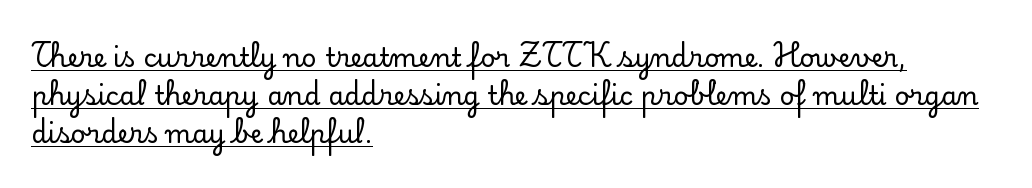
Q: Is the text italic (slanted)? A: No, it is upright.
Q: Is the text underlined? A: Yes.
Q: How is the paragraph aligned? A: Left-aligned.
Q: Is the spacing between letters normal or unusually wide? A: Normal.
Q: Is the spacing between lines tight, normal or loose? A: Normal.
